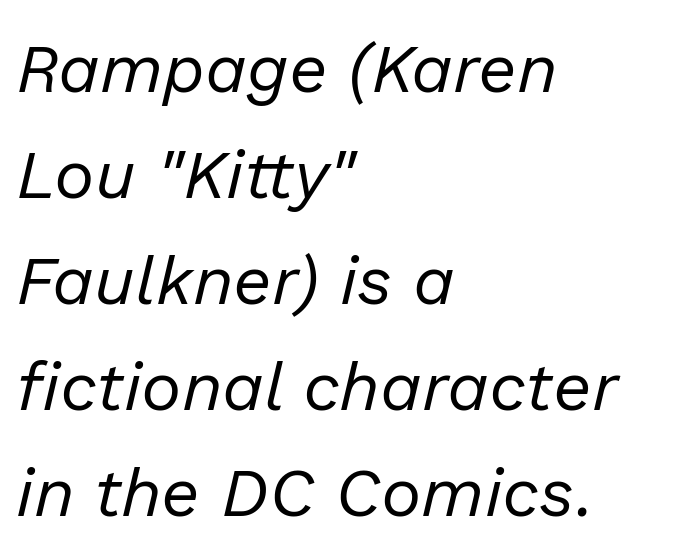
Underline: absent. Nothing heavy about these letters — not bold at all. Default kerning and tracking; the words read as compact shapes. Think of a printed novel: that variable character pitch is what you see here.
